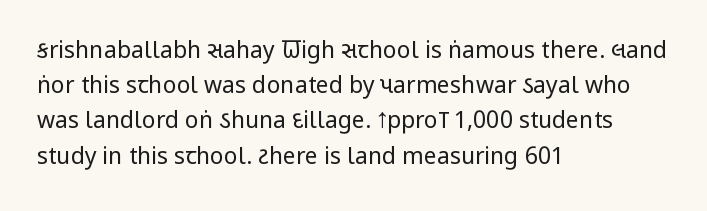
A typesetter would call this leading conventional body-copy spacing. Casual observation: everything's shoved over to the left. Counters stay open thanks to moderate or lighter strokes. The lettering stays uniformly vertical, giving the passage a roman look. No extra tracking has been applied to these lines. The gap between lines stays unmarked.
